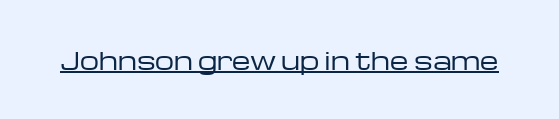
The image shows 24 px text type, upright; set normal letter spacing, underlined.
